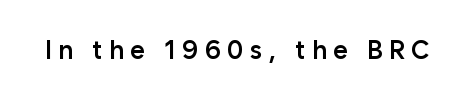
The image shows 26 px text type, upright; set unusually wide letter spacing (+0.24 em), not underlined.
